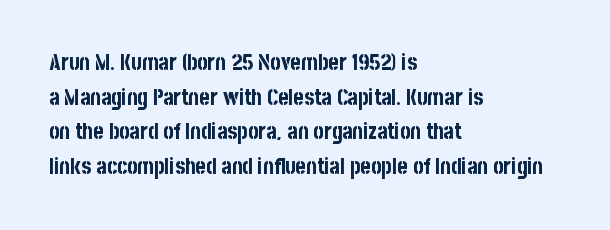
Q: Is the text bold? A: Yes.
Q: Is the text italic (slanted)? A: No, it is upright.
Q: Is the text underlined? A: No.
Q: How is the paragraph aligned? A: Left-aligned.
Q: Is the spacing between letters normal or unusually wide? A: Normal.
Q: Is the spacing between lines tight, normal or loose? A: Normal.
